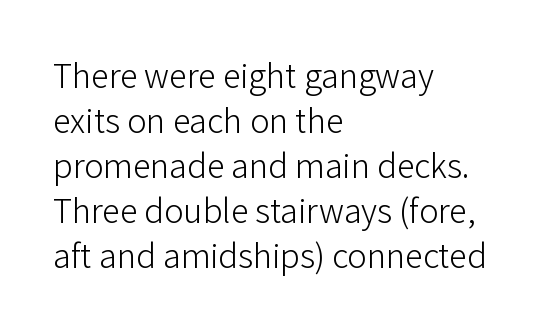
Q: Is the text bold? A: No.
Q: Is the text italic (slanted)? A: No, it is upright.
Q: Is the typeface a serif or a sans-serif typeface? A: Sans-serif.
Q: Is the text underlined? A: No.
Q: How is the paragraph aligned? A: Left-aligned.
Q: Is the spacing between letters normal or unusually wide? A: Normal.
Q: Is the spacing between lines tight, normal or loose? A: Normal.
Q: Width (condensed, normal, or wide)? A: Normal.
Q: Stroke contrast? A: Low.
Q: x-height? A: Medium.
Q: Monospaced? A: No.
